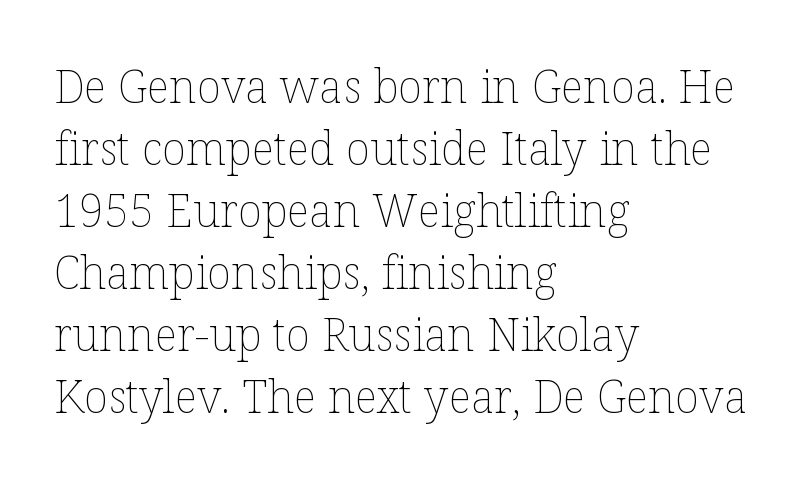
{"italic": "no", "bold": "no", "weight": "thin", "width": "normal", "stroke_contrast": "low", "x_height": "medium", "monospaced": "no", "underline": "no", "align": "left", "line_spacing": "normal", "line_spacing_ratio": 1.38, "letter_spacing": "normal", "letter_spacing_em": 0.0, "glyph_px": 45}
